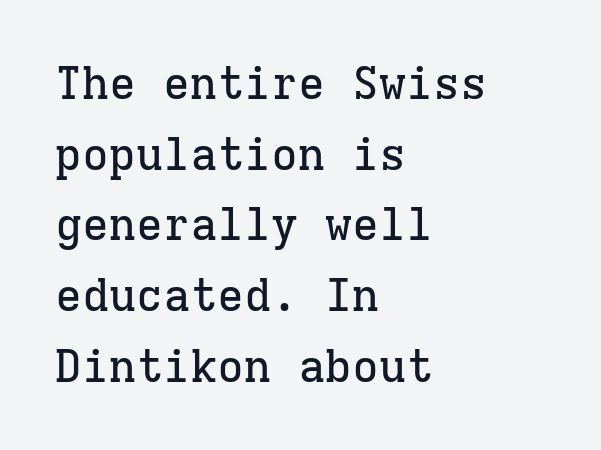
The image shows 45 px serif type, upright, monospaced; set left-aligned, normal line spacing (1.57x), normal letter spacing, not underlined; low stroke contrast and a medium x-height.
